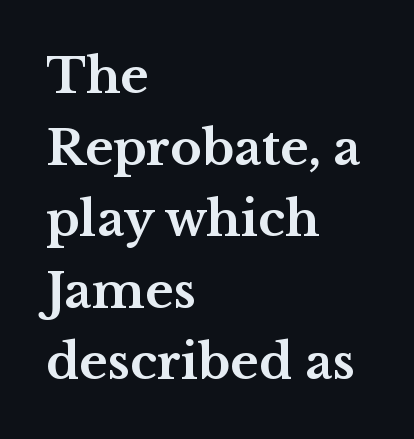
Stroke thickness is high; the sample reads as a true bold. Vertically, the passage feels balanced, rows spaced as you'd expect. A roman cut, with each character standing at attention. Letter spacing: default. Check the space under the baseline: it is left empty. A typesetter would call this proportional, since set widths differ per character.
